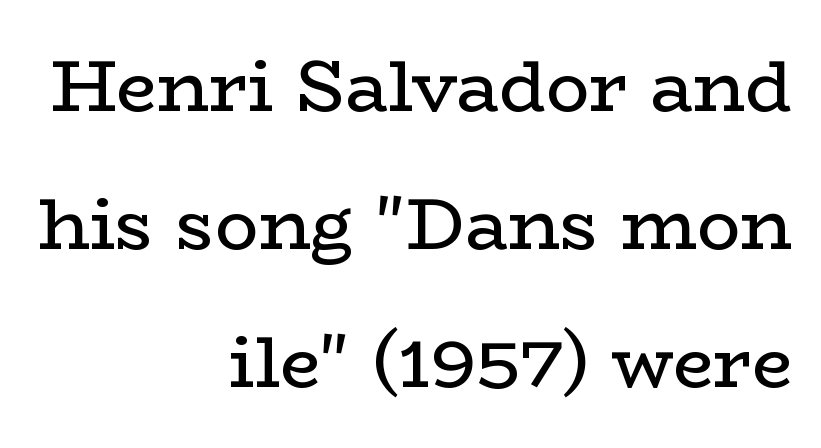
{"serif": "yes", "italic": "no", "bold": "no", "weight": "regular", "width": "wide", "stroke_contrast": "low", "x_height": "medium", "monospaced": "no", "underline": "no", "align": "right", "line_spacing": "loose", "line_spacing_ratio": 1.92, "letter_spacing": "normal", "letter_spacing_em": 0.0, "glyph_px": 72}
